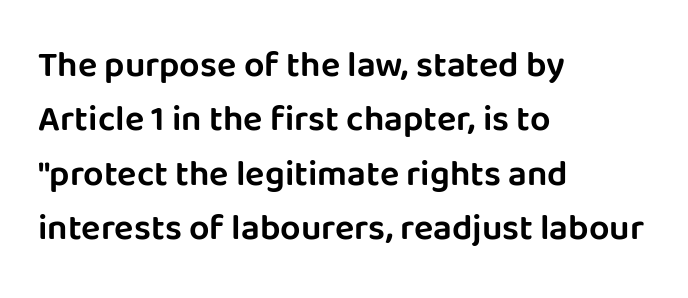
Q: Is the text italic (slanted)? A: No, it is upright.
Q: Is the typeface a serif or a sans-serif typeface? A: Sans-serif.
Q: Is the text underlined? A: No.
Q: How is the paragraph aligned? A: Left-aligned.
Q: Is the spacing between letters normal or unusually wide? A: Normal.
Q: Is the spacing between lines tight, normal or loose? A: Normal.
Q: Width (condensed, normal, or wide)? A: Normal.
Q: Stroke contrast? A: Low.
Q: x-height? A: Large.
Q: Monospaced? A: No.
